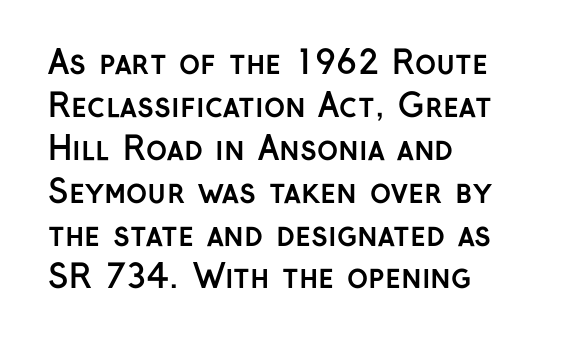
The axis of the letterforms is exactly vertical. Successive baselines arrive at the customary interval. Character widths vary here, with narrow letters taking less room than wide ones. Plain, unruled lines of type.
